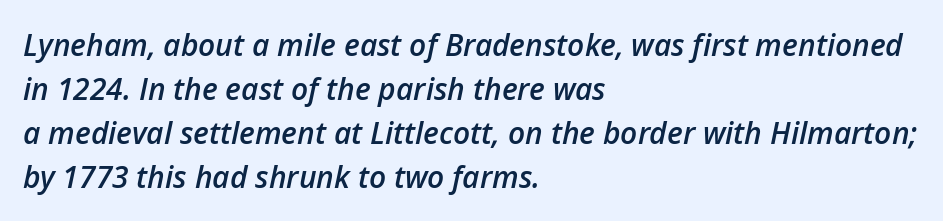
Q: Is the text bold? A: Semi-bold.
Q: Is the text italic (slanted)? A: Yes, it leans right by about 12 degrees.
Q: Is the text underlined? A: No.
Q: How is the paragraph aligned? A: Left-aligned.
Q: Is the spacing between letters normal or unusually wide? A: Normal.
Q: Is the spacing between lines tight, normal or loose? A: Normal.
Q: Width (condensed, normal, or wide)? A: Normal.
Q: Stroke contrast? A: Low.
Q: x-height? A: Medium.
Q: Monospaced? A: No.
